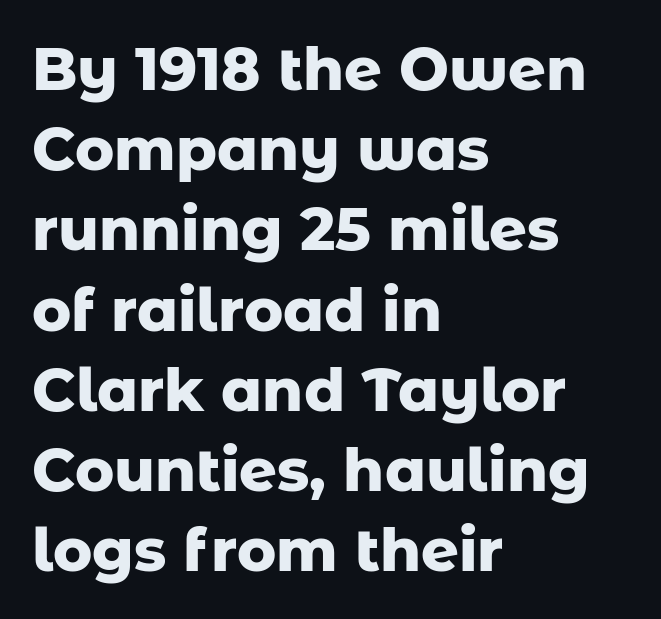
Q: Is the text bold? A: Yes.
Q: Is the text italic (slanted)? A: No, it is upright.
Q: Is the typeface a serif or a sans-serif typeface? A: Sans-serif.
Q: Is the text underlined? A: No.
Q: How is the paragraph aligned? A: Left-aligned.
Q: Is the spacing between letters normal or unusually wide? A: Normal.
Q: Is the spacing between lines tight, normal or loose? A: Normal.
Q: Width (condensed, normal, or wide)? A: Normal.
Q: Stroke contrast? A: Low.
Q: x-height? A: Medium.
Q: Monospaced? A: No.
